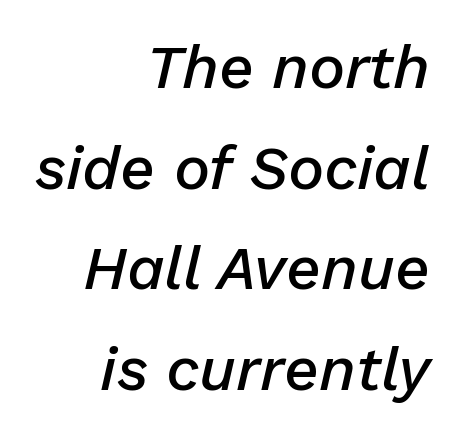
Here the designer chose a conventional face with non-uniform glyph widths. Is the type slanted? Yes — the strokes lean at a clear angle. The foot of each line stays bare and open. The passage shown stacks its lines at a standard gap. A fair bit of extra ink — the face is semibold, not bold.
